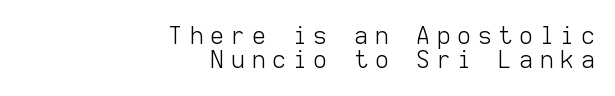
The image shows 23 px text type, upright; set right-aligned, tight line spacing (1.03x), unusually wide letter spacing (+0.32 em), not underlined.
